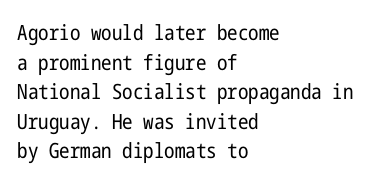
The image shows 21 px text type, upright; set left-aligned, normal line spacing (1.41x), normal letter spacing, not underlined.
